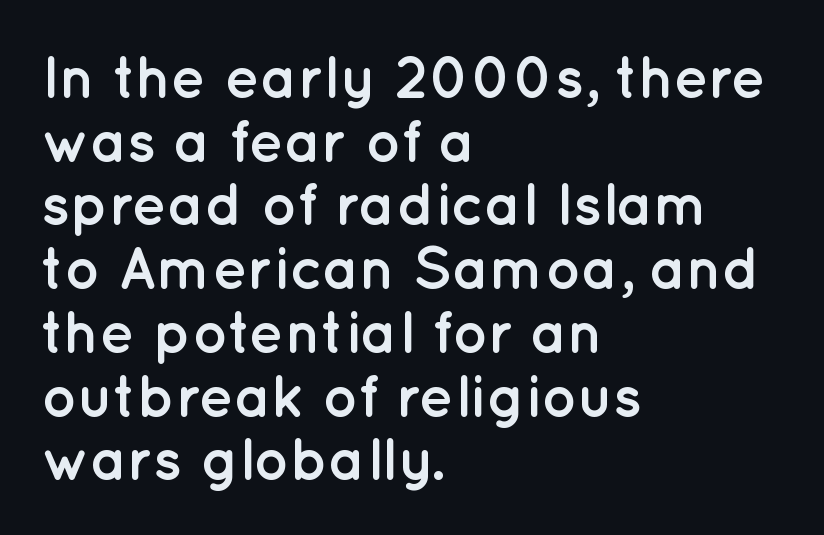
The type is set solid horizontally, with unmodified tracking. Alignment: flush left. I'd describe the lettering as bold — thick and assertive. Are there feet on the stems? There aren't — it's a sans.
